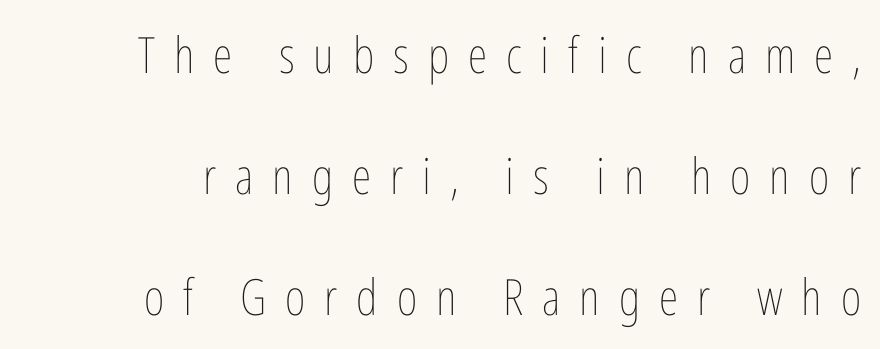
{"italic": "no", "bold": "no", "weight": "thin", "width": "condensed", "stroke_contrast": "low", "x_height": "medium", "monospaced": "no", "underline": "no", "line_spacing": "loose", "line_spacing_ratio": 2.42, "letter_spacing": "wide", "letter_spacing_em": 0.38, "glyph_px": 50}
